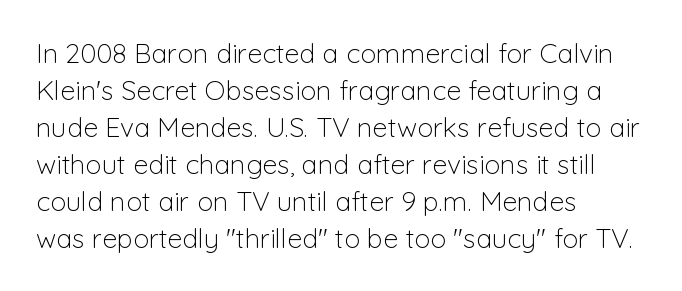
Q: Is the text bold? A: No.
Q: Is the text italic (slanted)? A: No, it is upright.
Q: Is the text underlined? A: No.
Q: How is the paragraph aligned? A: Left-aligned.
Q: Is the spacing between letters normal or unusually wide? A: Normal.
Q: Is the spacing between lines tight, normal or loose? A: Normal.
